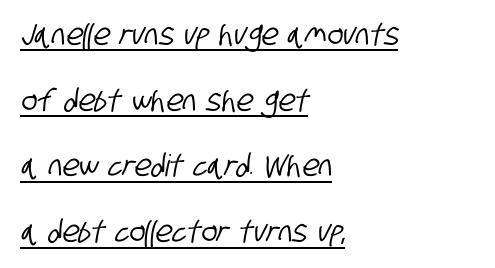
Look at the tracking — it's just the regular setting, nothing added. Each letter keeps its own natural width here, so spacing adapts to shape. Is the block centered? No — it sits flush against the left margin. A baseline rule has been typeset under these characters. Nope, no serifs anywhere on these letters.
